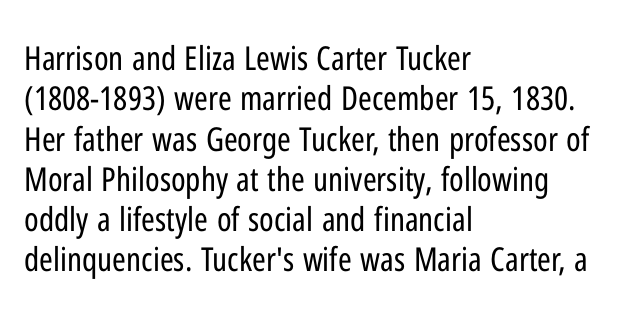
Nothing heavy about these letters — not bold at all. Notice how the stems are strictly vertical — no italics here. Font category for this specimen: sans-serif. A student would call this left alignment; a typographer would say flush left, rag right.
